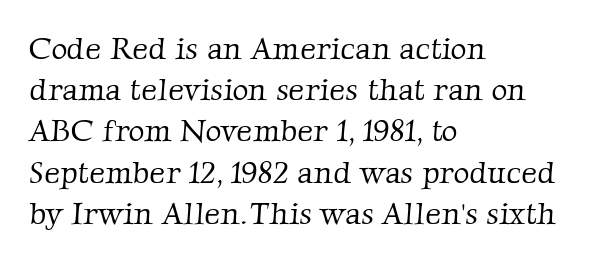
{"serif": "yes", "bold": "no", "weight": "light", "width": "normal", "stroke_contrast": "low", "x_height": "medium", "monospaced": "no", "underline": "no", "align": "left", "line_spacing": "normal", "line_spacing_ratio": 1.33, "letter_spacing": "normal", "letter_spacing_em": 0.0, "glyph_px": 31}
